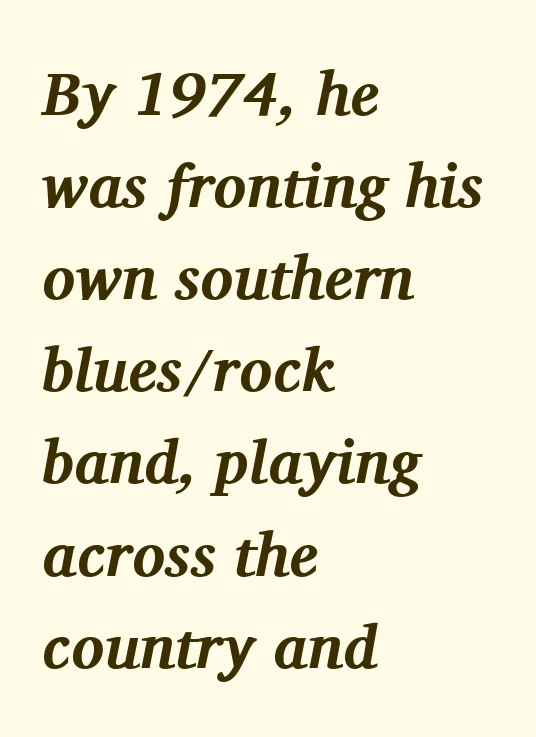
{"serif": "yes", "italic": "yes", "lean": "right", "slant_degrees": 11, "bold": "yes", "weight": "bold", "width": "normal", "stroke_contrast": "medium", "x_height": "medium", "monospaced": "no", "underline": "no", "align": "left", "line_spacing": "normal", "line_spacing_ratio": 1.51, "letter_spacing": "normal", "letter_spacing_em": 0.0, "glyph_px": 61}
